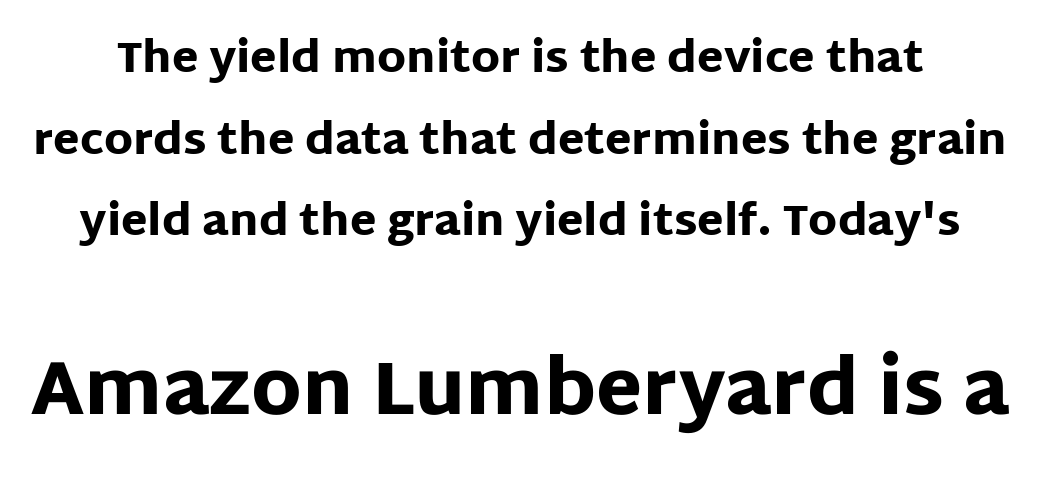
The image shows 75 px heavy sans-serif type, upright; set loose line spacing (1.9x), normal letter spacing, not underlined; the second (bottom) block is 1.74x larger; low stroke contrast and a large x-height.
